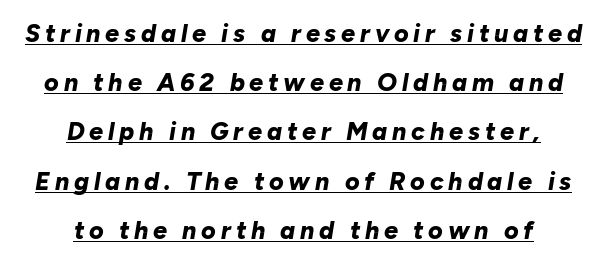
{"italic": "yes", "lean": "right", "slant_degrees": 10, "bold": "yes", "underline": "yes", "align": "center", "line_spacing": "loose", "line_spacing_ratio": 1.97, "glyph_px": 25}
